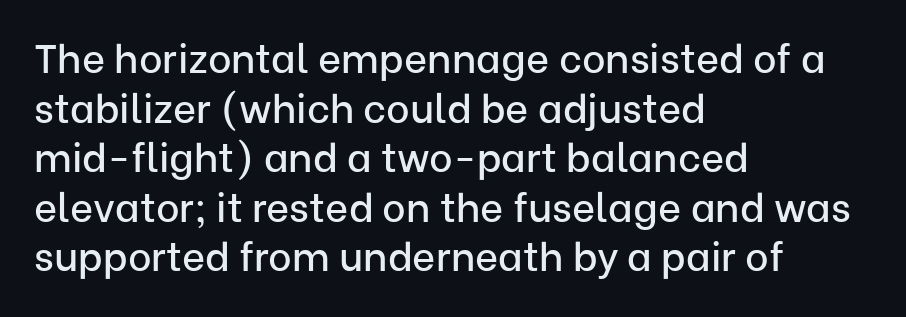
The passage shown is typed in a proportional face where columns would drift. Any mark beneath the type? The region is blank. The lines in this sample share a left origin and differ only in where they stop. Look at the bottom of the vertical strokes: they stop flat, with no serifs. Ascenders rise straight up at ninety degrees.
